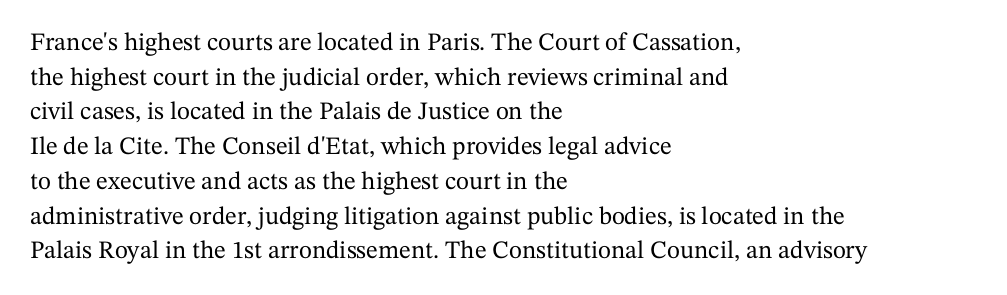
Has an underline been added? It has not. Observe the ordinary spacing: letters are neighbours, not strangers. What's the leading like? Ordinary, nothing unusual. Reading down the block, your eye returns to a fixed left position each line. Every character sits straight up, as roman type does.
